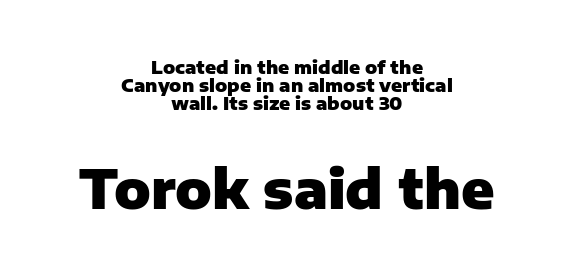
You get the small type first, then a jump to larger type. Nobody drew a line under any word here. Font category for this specimen: sans-serif. This is roman type, the default non-slanted kind. Students, this is bold: see how much ink each stroke carries. Observe the ordinary spacing: letters are neighbours, not strangers.
